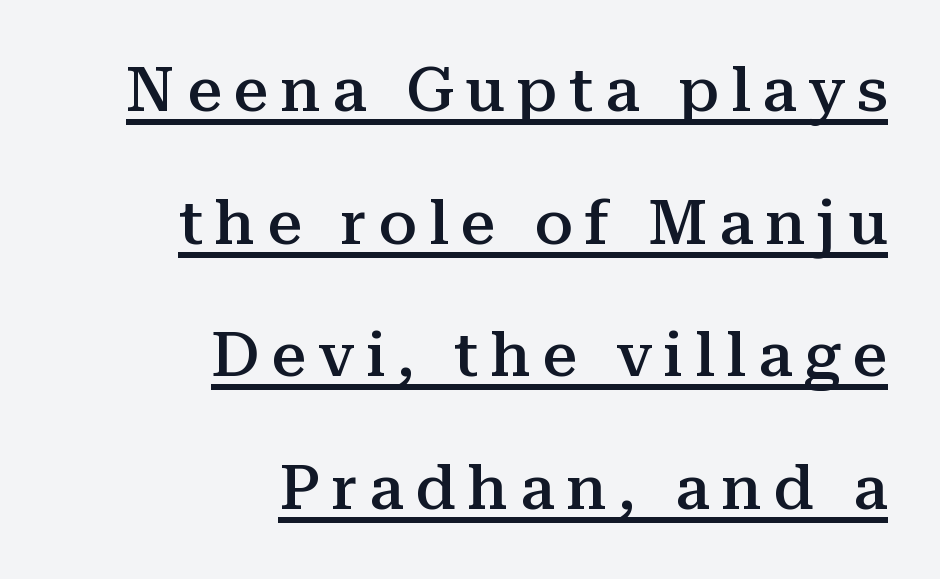
Vertical spacing — loose. Stems and bowls a touch heavier than normal — semibold. A rule runs beneath these lines of type. What kind of face is this? One with serifs. In CSS terms this would be text-align: right. The rendering uses natural spacing where letterforms have individual widths.
